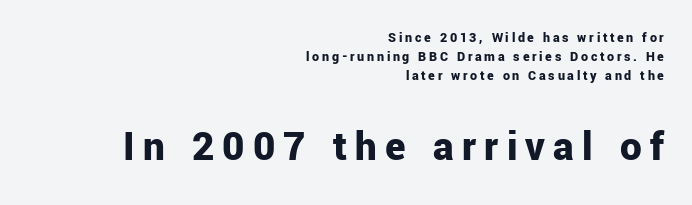
{"serif": "no", "italic": "no", "bold": "yes", "weight": "bold", "width": "normal", "stroke_contrast": "low", "x_height": "medium", "monospaced": "no", "underline": "no", "align": "right", "line_spacing": "normal", "line_spacing_ratio": 1.35, "larger_block": "second", "size_ratio": 3.07, "glyph_px": 43}
